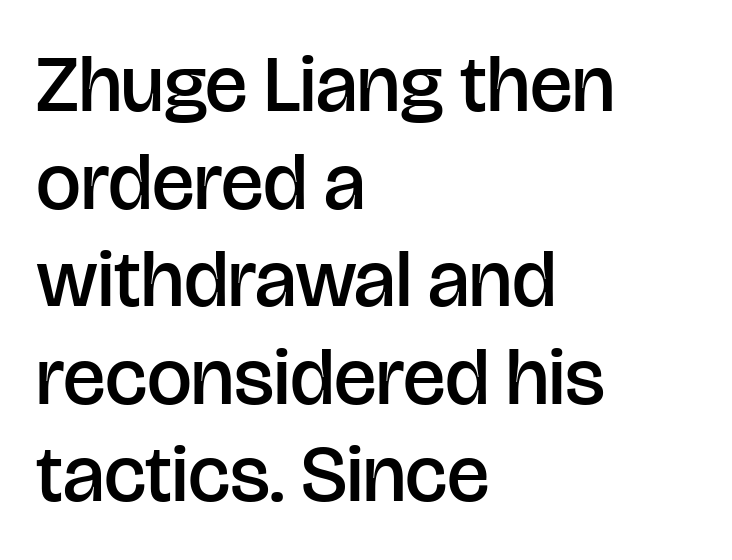
The face used here is proportionally spaced, like ordinary book or web type. The face used here is rendered with its standard letterfit. Typeset ragged right — the left edge is the straight one. The letters stand straight up with perfectly vertical stems. The font is running at a semibold setting, under full bold. I'd call this a sans setting — the letters go barefoot.
